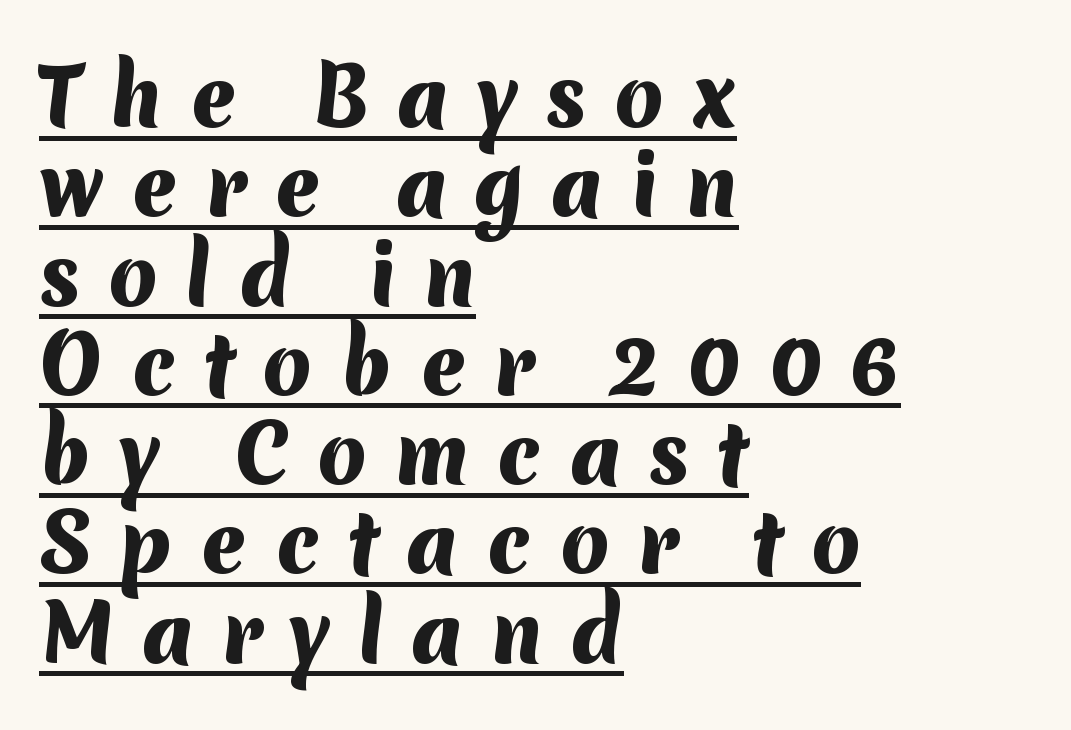
Heft: maximum for text — a bold. You could not count columns in this text — the font is proportionally spaced. What kind of face is this? One without serifs — a sans. Successive baselines arrive quickly, one right under another.
